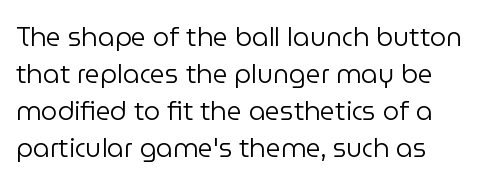
The image shows 26 px text type, upright; set left-aligned, normal line spacing (1.42x), normal letter spacing, not underlined.
